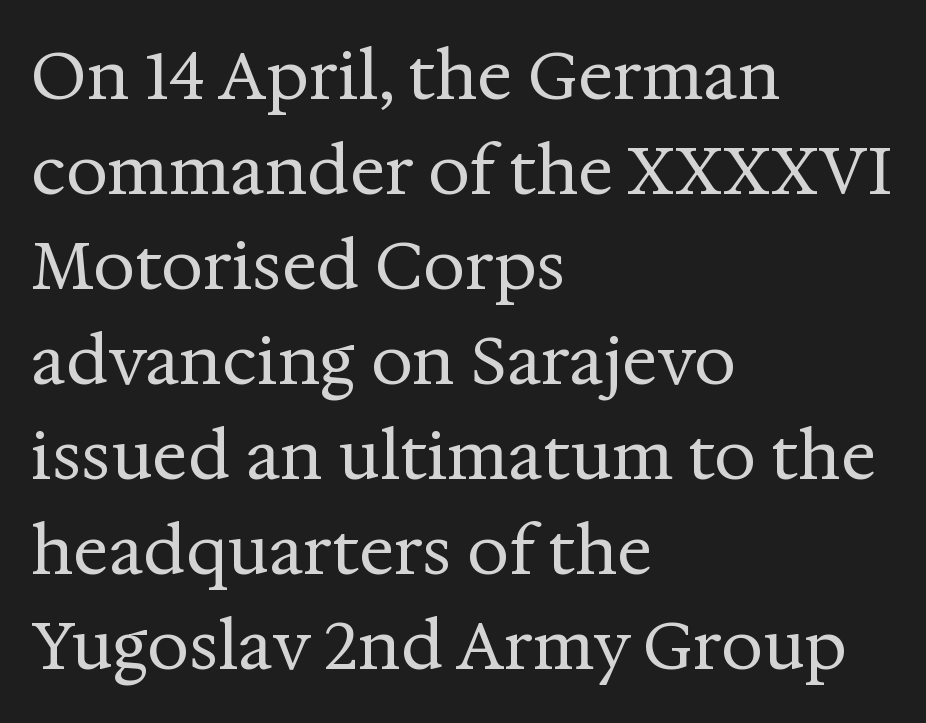
Q: Is the text bold? A: No.
Q: Is the text italic (slanted)? A: No, it is upright.
Q: Is the typeface a serif or a sans-serif typeface? A: Serif.
Q: Is the text underlined? A: No.
Q: How is the paragraph aligned? A: Left-aligned.
Q: Is the spacing between letters normal or unusually wide? A: Normal.
Q: Is the spacing between lines tight, normal or loose? A: Normal.
Q: Width (condensed, normal, or wide)? A: Normal.
Q: Stroke contrast? A: Medium.
Q: x-height? A: Medium.
Q: Monospaced? A: No.
